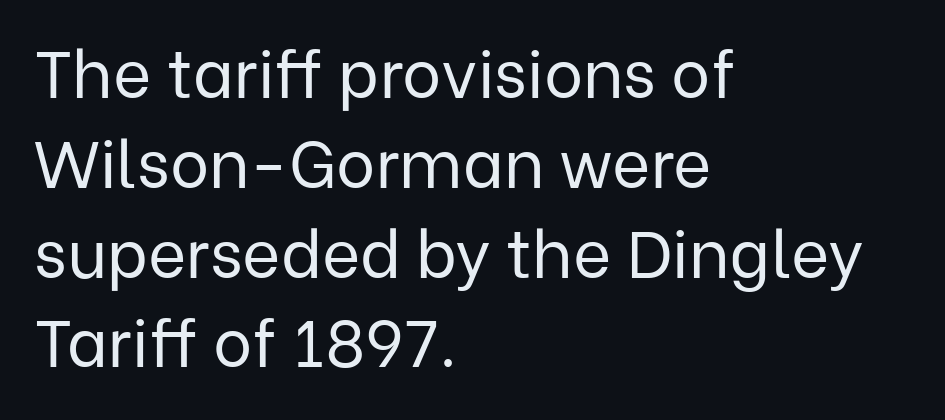
{"serif": "no", "italic": "no", "bold": "no", "weight": "regular", "width": "normal", "stroke_contrast": "low", "x_height": "medium", "monospaced": "no", "underline": "no", "align": "left", "line_spacing": "normal", "line_spacing_ratio": 1.36, "letter_spacing": "normal", "letter_spacing_em": 0.0, "glyph_px": 66}
